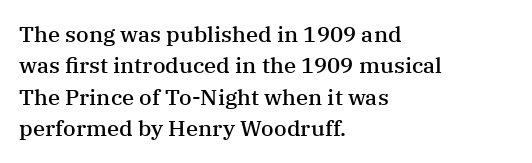
The image shows 22 px text type, upright; set left-aligned, normal line spacing (1.43x), normal letter spacing, not underlined.
